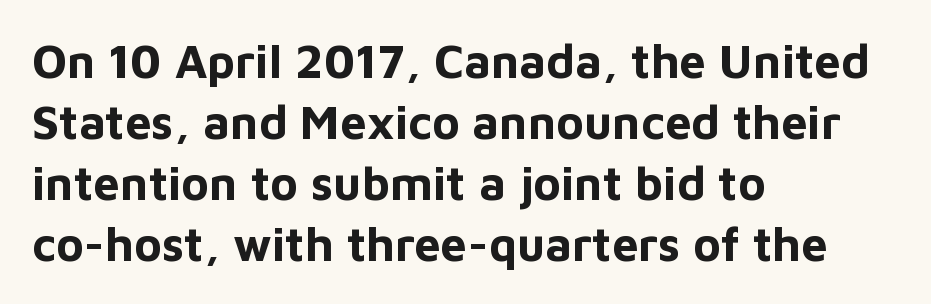
{"serif": "no", "italic": "no", "bold": "yes", "weight": "bold", "width": "normal", "stroke_contrast": "low", "x_height": "medium", "monospaced": "no", "underline": "no", "align": "left", "line_spacing": "normal", "line_spacing_ratio": 1.3, "letter_spacing": "normal", "letter_spacing_em": 0.0, "glyph_px": 47}
